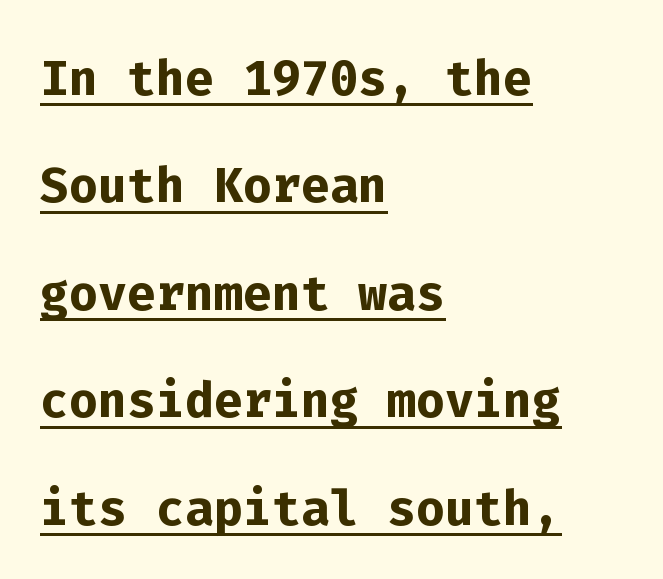
Q: Is the text bold? A: Yes.
Q: Is the text italic (slanted)? A: No, it is upright.
Q: Is the typeface a serif or a sans-serif typeface? A: Sans-serif.
Q: Is the text underlined? A: Yes.
Q: How is the paragraph aligned? A: Left-aligned.
Q: Is the spacing between letters normal or unusually wide? A: Normal.
Q: Is the spacing between lines tight, normal or loose? A: Normal.
Q: Width (condensed, normal, or wide)? A: Normal.
Q: Stroke contrast? A: Low.
Q: x-height? A: Medium.
Q: Monospaced? A: Yes.
